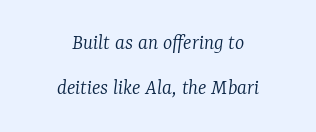
Q: Is the text bold? A: No.
Q: Is the text italic (slanted)? A: Yes, it leans right by about 7 degrees.
Q: Is the text underlined? A: No.
Q: How is the paragraph aligned? A: Centered.
Q: Is the spacing between letters normal or unusually wide? A: Normal.
Q: Is the spacing between lines tight, normal or loose? A: Loose.
